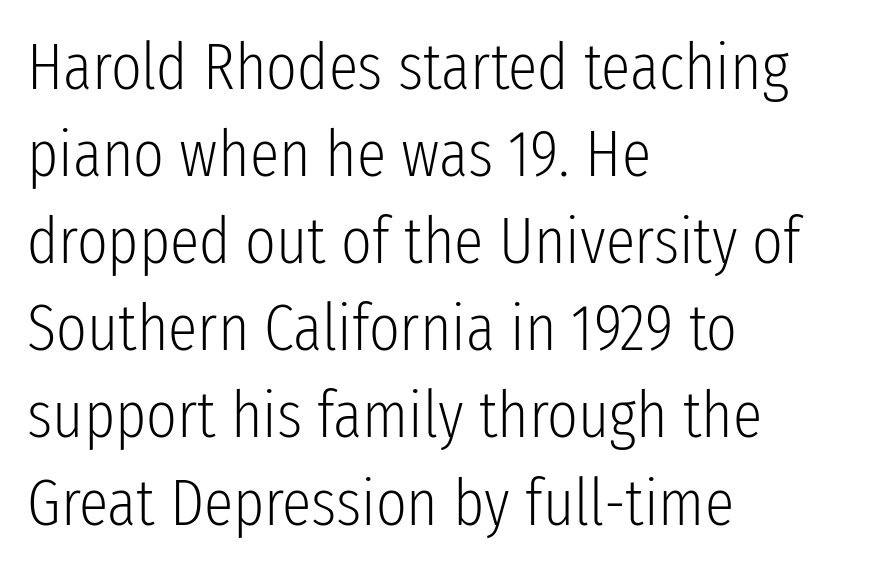
The image shows 66 px light, condensed sans-serif type, upright; set left-aligned, normal line spacing (1.32x), normal letter spacing, not underlined; low stroke contrast and a medium x-height.
